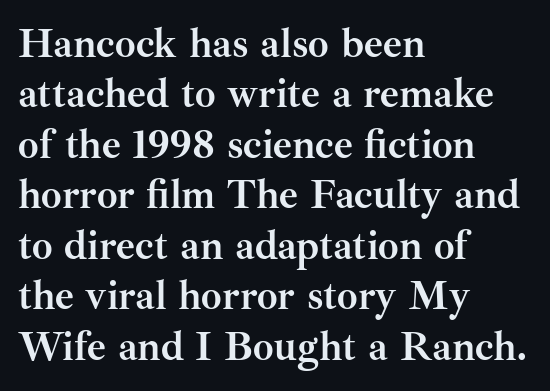
The horizontal fit of the characters is conventional and even. The lettering holds an erect, upright posture throughout. These lines are set flush left with a ragged right edge. To sum up the face: it has serifs.
